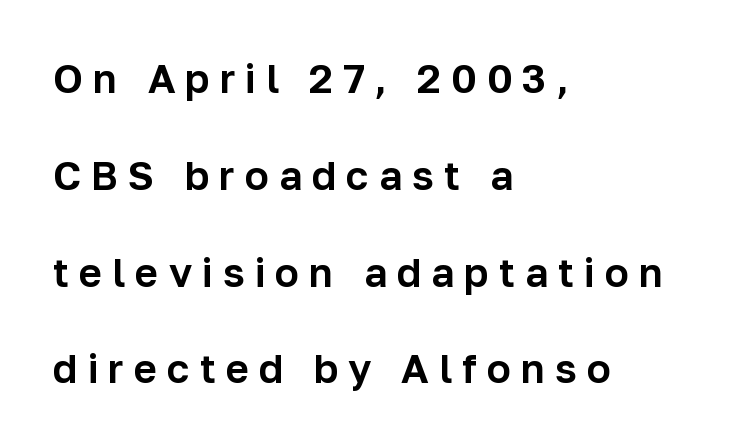
The image shows 40 px sans-serif type, upright; set left-aligned, loose line spacing (2.42x), unusually wide letter spacing (+0.25 em), not underlined; low stroke contrast and a medium x-height.
